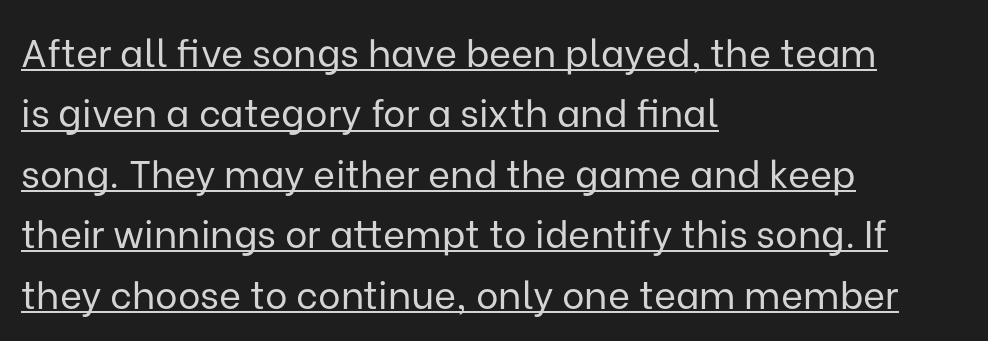
Compared with a centered layout, this one pins lines to the left instead. Spacing verdict: proportional, widths tailored to each character. Compared with a typical body face, this is equally light or lighter still. Caption: standard tracking, unaltered. This is roman type, the default non-slanted kind. Notice how a bar underscores the lettering throughout.
